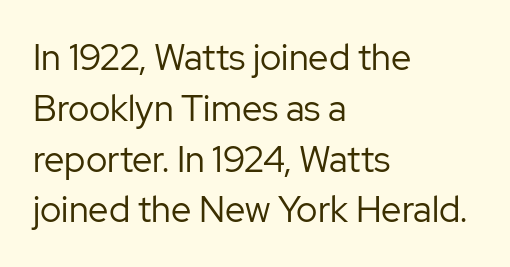
{"serif": "no", "italic": "no", "bold": "no", "weight": "regular", "width": "normal", "stroke_contrast": "low", "x_height": "medium", "monospaced": "no", "underline": "no", "align": "left", "line_spacing": "normal", "line_spacing_ratio": 1.41, "letter_spacing": "normal", "letter_spacing_em": 0.0, "glyph_px": 36}
